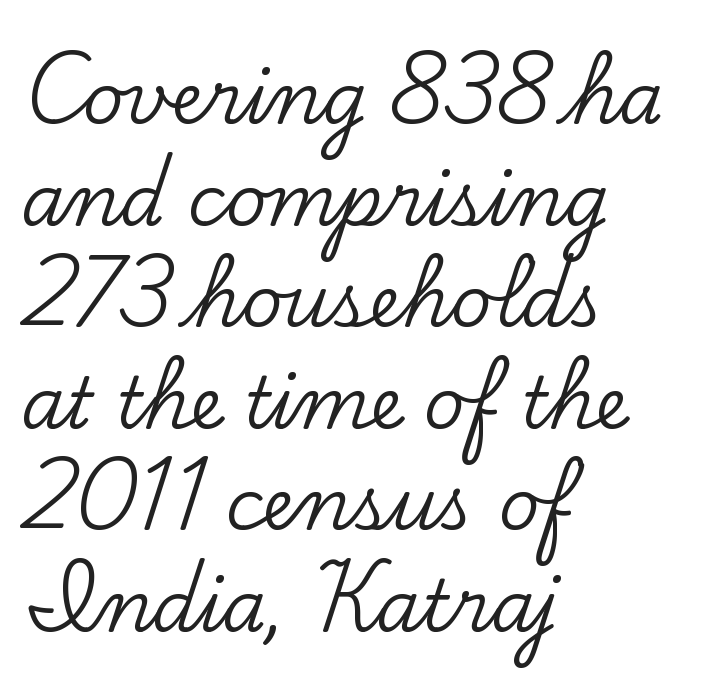
The image shows 71 px serif type; set left-aligned, normal line spacing (1.43x), normal letter spacing, not underlined; low stroke contrast and a small x-height.
